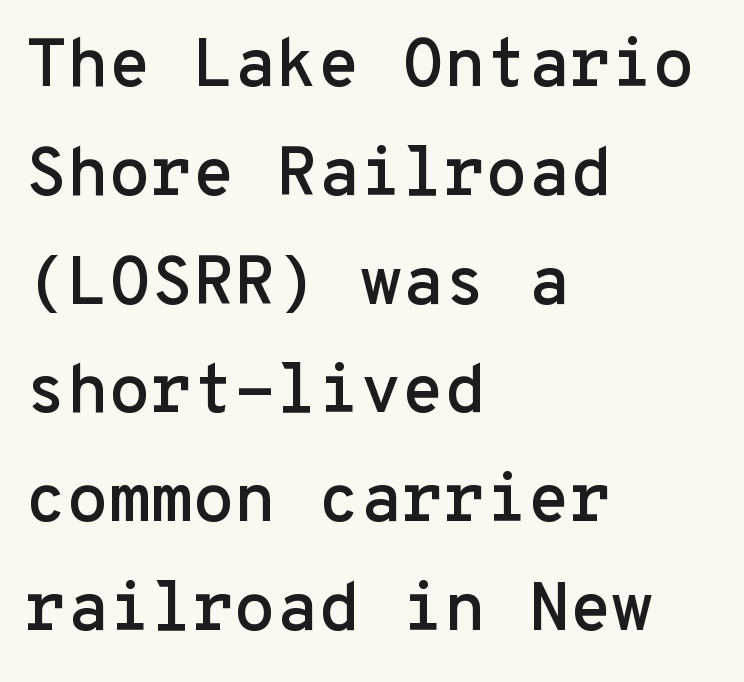
Q: Is the text italic (slanted)? A: No, it is upright.
Q: Is the typeface a serif or a sans-serif typeface? A: Sans-serif.
Q: Is the text underlined? A: No.
Q: How is the paragraph aligned? A: Left-aligned.
Q: Is the spacing between letters normal or unusually wide? A: Normal.
Q: Is the spacing between lines tight, normal or loose? A: Normal.
Q: Width (condensed, normal, or wide)? A: Normal.
Q: Stroke contrast? A: Low.
Q: x-height? A: Medium.
Q: Monospaced? A: Yes.
